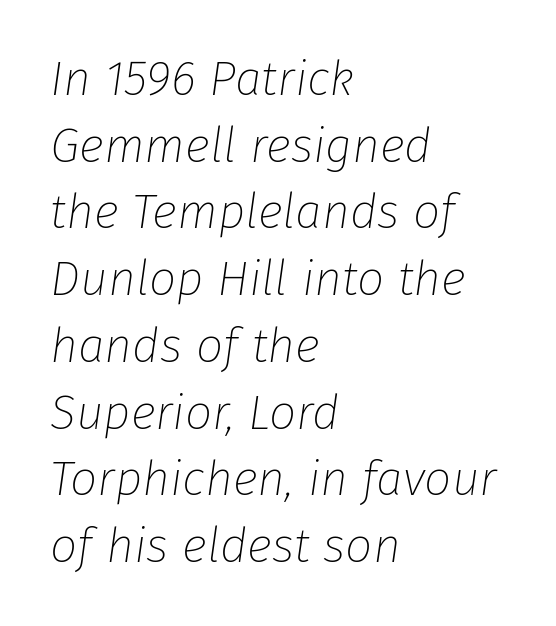
Q: Is the text bold? A: No.
Q: Is the text italic (slanted)? A: Yes, it leans right by about 8 degrees.
Q: Is the text underlined? A: No.
Q: How is the paragraph aligned? A: Left-aligned.
Q: Is the spacing between letters normal or unusually wide? A: Normal.
Q: Is the spacing between lines tight, normal or loose? A: Normal.
Q: Width (condensed, normal, or wide)? A: Normal.
Q: Stroke contrast? A: Low.
Q: x-height? A: Medium.
Q: Monospaced? A: No.
